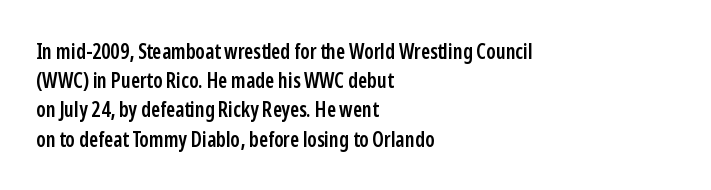
The image shows 21 px text type, upright; set left-aligned, normal line spacing (1.39x), normal letter spacing, not underlined.
